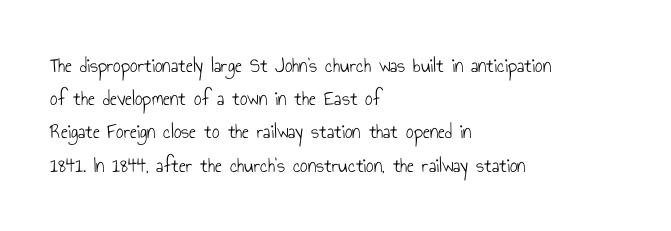
Q: Is the text bold? A: No.
Q: Is the text italic (slanted)? A: No, it is upright.
Q: Is the text underlined? A: No.
Q: How is the paragraph aligned? A: Left-aligned.
Q: Is the spacing between letters normal or unusually wide? A: Normal.
Q: Is the spacing between lines tight, normal or loose? A: Normal.
